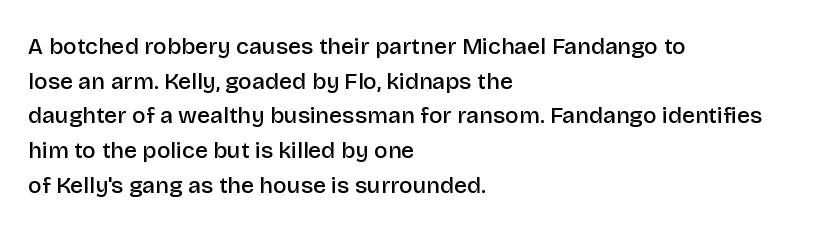
Q: Is the text bold? A: Semi-bold.
Q: Is the text italic (slanted)? A: No, it is upright.
Q: Is the text underlined? A: No.
Q: How is the paragraph aligned? A: Left-aligned.
Q: Is the spacing between letters normal or unusually wide? A: Normal.
Q: Is the spacing between lines tight, normal or loose? A: Normal.
